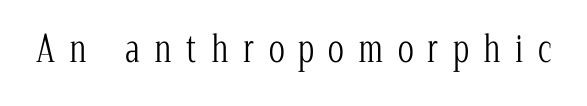
{"serif": "yes", "italic": "no", "bold": "no", "weight": "light", "width": "condensed", "stroke_contrast": "low", "x_height": "medium", "monospaced": "no", "underline": "no", "letter_spacing": "wide", "letter_spacing_em": 0.39, "glyph_px": 37}
